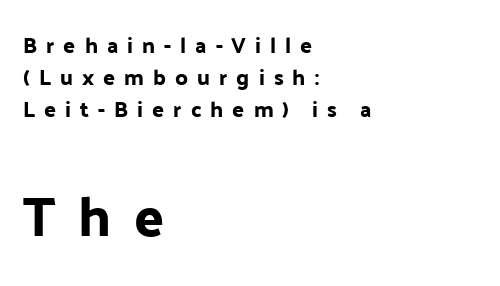
Q: Is the text italic (slanted)? A: No, it is upright.
Q: Is the typeface a serif or a sans-serif typeface? A: Sans-serif.
Q: Is the text underlined? A: No.
Q: How is the paragraph aligned? A: Left-aligned.
Q: Is the spacing between letters normal or unusually wide? A: Unusually wide.
Q: Is the spacing between lines tight, normal or loose? A: Normal.
Q: Which block of text is set in a larger size, the first (top) or the second (bottom)? A: The second (bottom) one.
Q: Width (condensed, normal, or wide)? A: Normal.
Q: Stroke contrast? A: Low.
Q: x-height? A: Medium.
Q: Monospaced? A: No.
